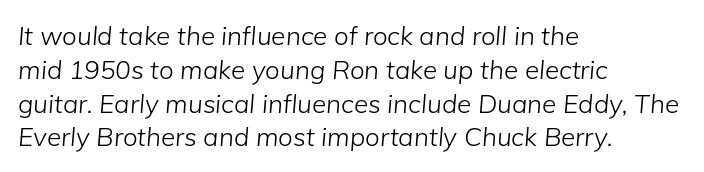
Left-aligned paragraph, ragged on the right. The rendering applies a slant to the glyphs. Glyph-to-glyph distance matches everyday printed text. Honestly, there is no underline to notice here at all. Stems here are at most as thick as an everyday book face. The passage shown stacks its lines at a standard gap.
